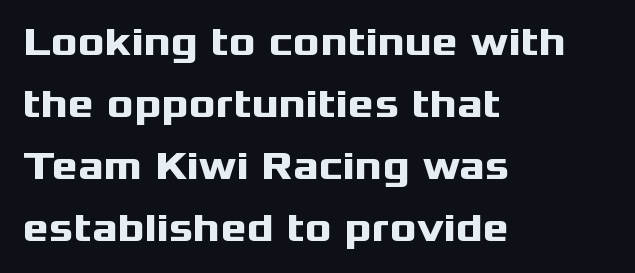
The image shows 40 px heavy, wide sans-serif type, upright; set left-aligned, normal line spacing (1.55x), normal letter spacing, not underlined; medium stroke contrast and a medium x-height.
